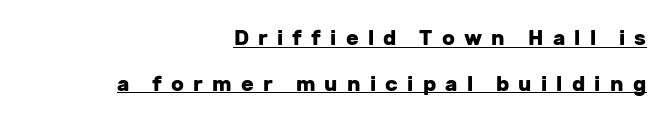
Characters follow at a spacing far wider than the type designer built in. The letters stand upright; this is a roman face. Alignment: flush right. Students, observe the line beneath the letters — that is underlining. The strokes are fattened all the way to bold. Interline gaps are noticeably wide in this sample.
